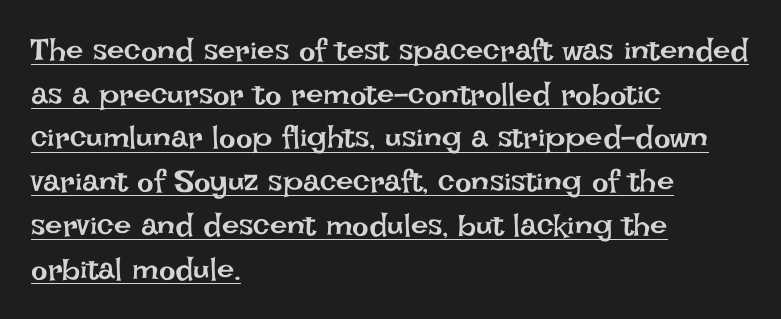
Does the copy run flush right? No — it runs flush left. The strokes are not fattened; the text isn't bold. The font's upright variant was chosen for this text. These lines are rendered in a variable-pitch font. A normal amount of white space separates one row of letters from the next. Default kerning and tracking; the words read as compact shapes.
